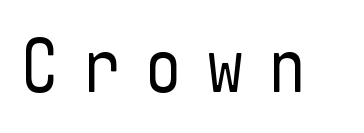
Has an underline been added? It has not. Stems here are at most as thick as an everyday book face. Classification — sans serif. When letters stand straight like this, we call the style roman or upright.
